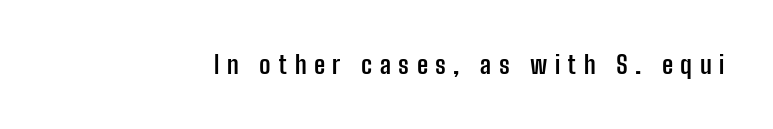
Q: Is the text bold? A: Yes.
Q: Is the text italic (slanted)? A: No, it is upright.
Q: Is the text underlined? A: No.
Q: Is the spacing between letters normal or unusually wide? A: Unusually wide.
